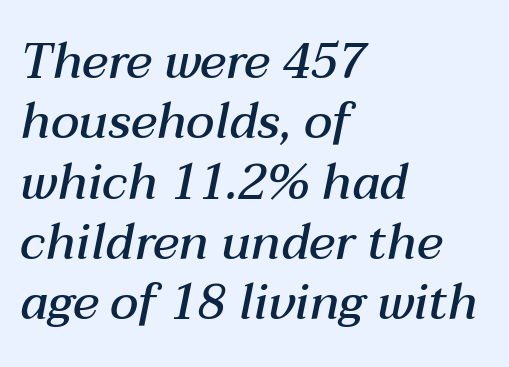
Compared with ordinary roman type, these characters are visibly tilted. Looks like regular typesetting: each glyph gets only the width it needs. The characters look somewhat weighty, a semibold short of true bold. The compositor pushed each line to the left boundary.
